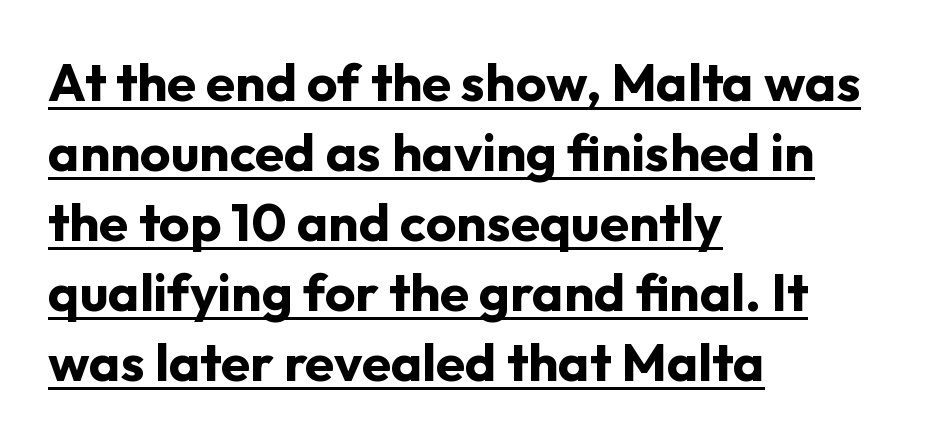
Q: Is the text bold? A: Yes.
Q: Is the text italic (slanted)? A: No, it is upright.
Q: Is the typeface a serif or a sans-serif typeface? A: Sans-serif.
Q: Is the text underlined? A: Yes.
Q: How is the paragraph aligned? A: Left-aligned.
Q: Is the spacing between letters normal or unusually wide? A: Normal.
Q: Is the spacing between lines tight, normal or loose? A: Normal.
Q: Width (condensed, normal, or wide)? A: Normal.
Q: Stroke contrast? A: Low.
Q: x-height? A: Medium.
Q: Monospaced? A: No.
